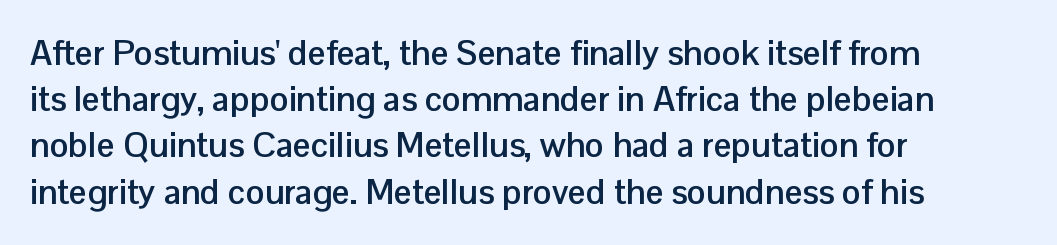
The image shows 35 px semibold sans-serif type, upright; set left-aligned, normal line spacing (1.32x), normal letter spacing, not underlined; low stroke contrast and a medium x-height.
